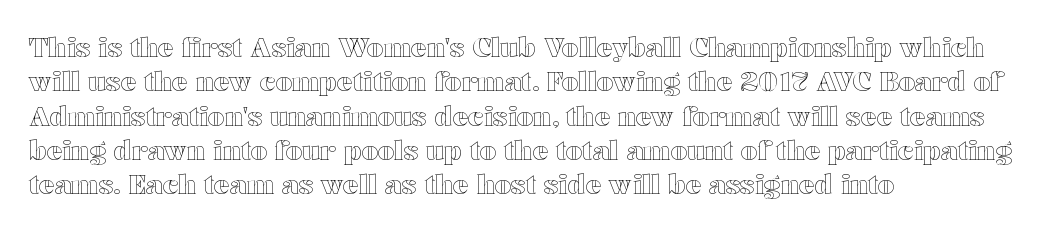
Here the glyphs are tracked normally, forming tight word shapes. Notice how the passage keeps a crisp vertical edge on the left only. A normal amount of white space separates one row of letters from the next. The string is rendered with underlining switched off.
